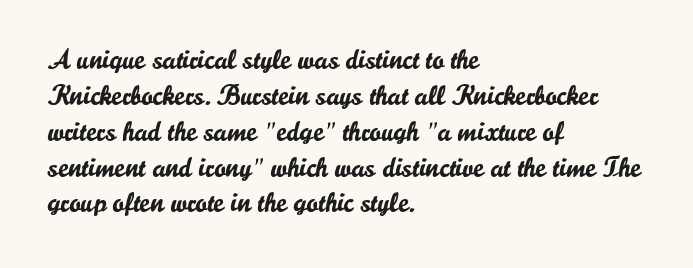
{"serif": "no", "width": "normal", "stroke_contrast": "low", "x_height": "small", "monospaced": "no", "underline": "no", "align": "left", "line_spacing": "normal", "line_spacing_ratio": 1.28, "letter_spacing": "normal", "letter_spacing_em": 0.0, "glyph_px": 28}
